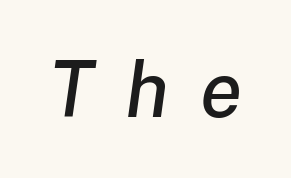
The image shows 77 px text type, italic (leaning right); set unusually wide letter spacing (+0.41 em), not underlined; low stroke contrast and a medium x-height.
